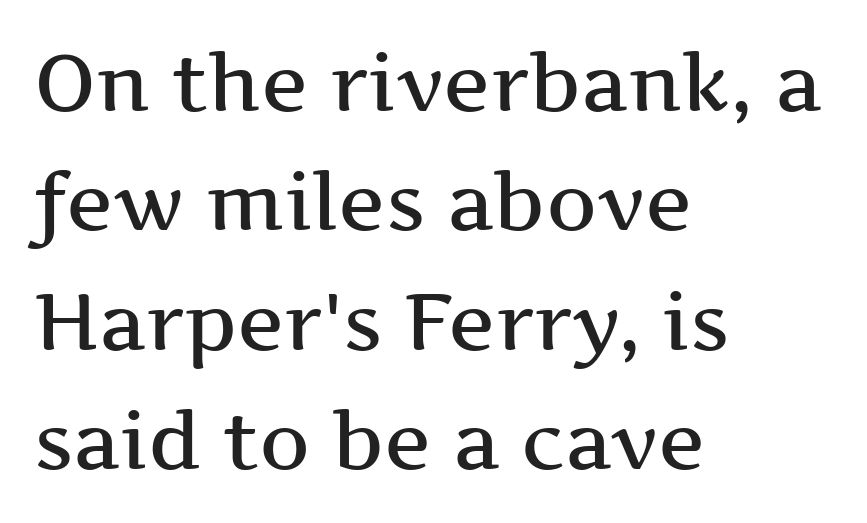
Lines of text with bare space underneath. These lines were composed using upright roman letters. The rows are spaced the way most documents space them. Each line starts at the same left margin while the right side varies. A serif font was chosen for this passage.
